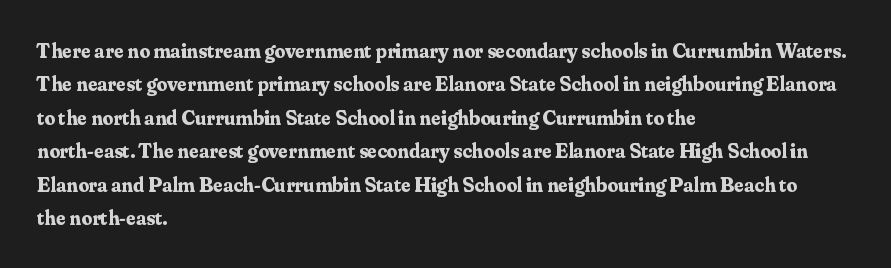
The image shows 21 px bold type, upright; set left-aligned, normal line spacing (1.59x), normal letter spacing, not underlined.
